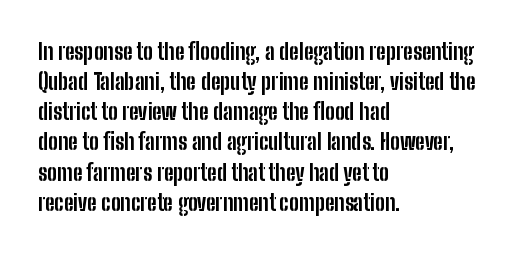
The image shows 22 px bold type, upright; set left-aligned, normal line spacing (1.37x), normal letter spacing, not underlined.
